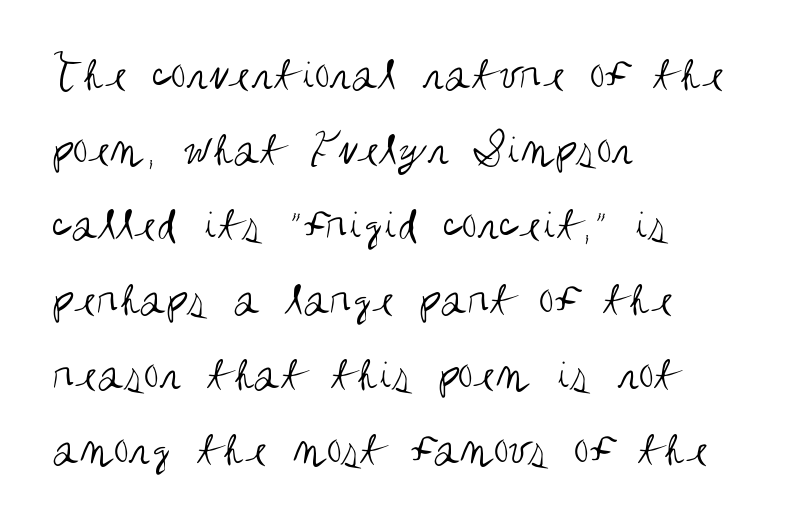
Q: Is the text bold? A: No.
Q: Is the typeface a serif or a sans-serif typeface? A: Sans-serif.
Q: Is the text underlined? A: No.
Q: How is the paragraph aligned? A: Left-aligned.
Q: Is the spacing between letters normal or unusually wide? A: Normal.
Q: Is the spacing between lines tight, normal or loose? A: Normal.
Q: Width (condensed, normal, or wide)? A: Condensed.
Q: Stroke contrast? A: Medium.
Q: x-height? A: Large.
Q: Monospaced? A: No.
